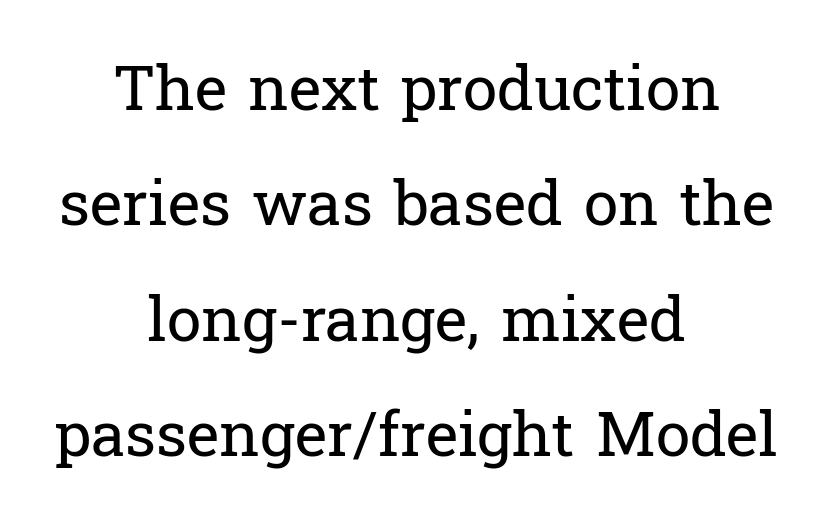
The image shows 62 px regular-weight serif type, upright; set centered, line spacing 1.86x, normal letter spacing, not underlined; low stroke contrast and a medium x-height.
